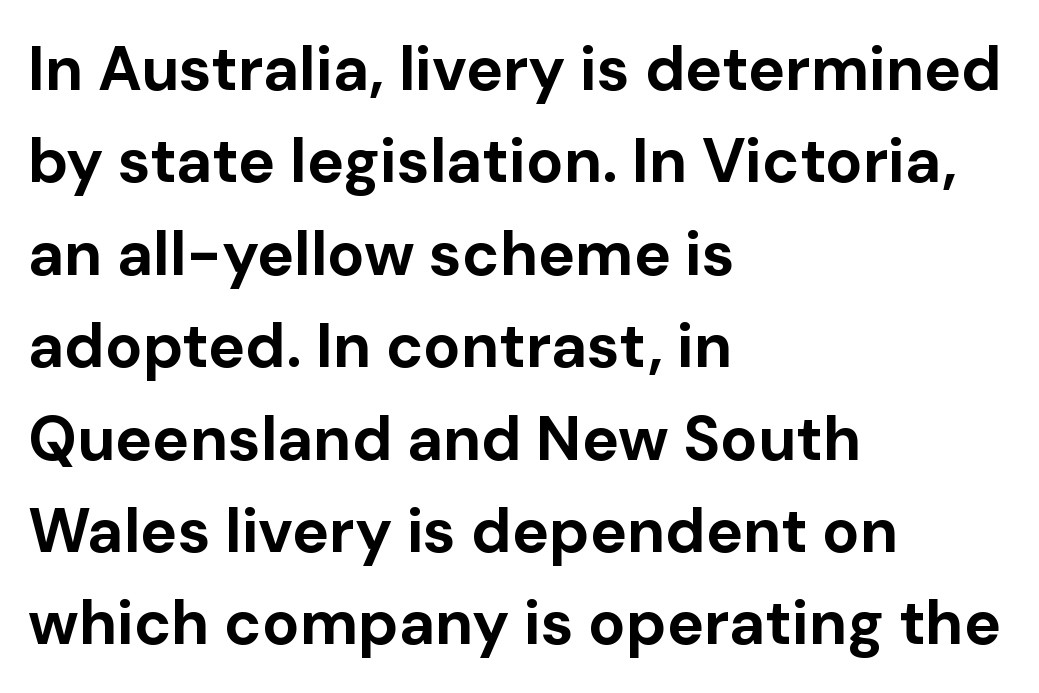
Posture: straight, roman, zero tilt. To sum up the face: it is a sans, with no serifs. Proportional: the letters do not fall into vertical columns. Line starts are locked; line ends wander.
